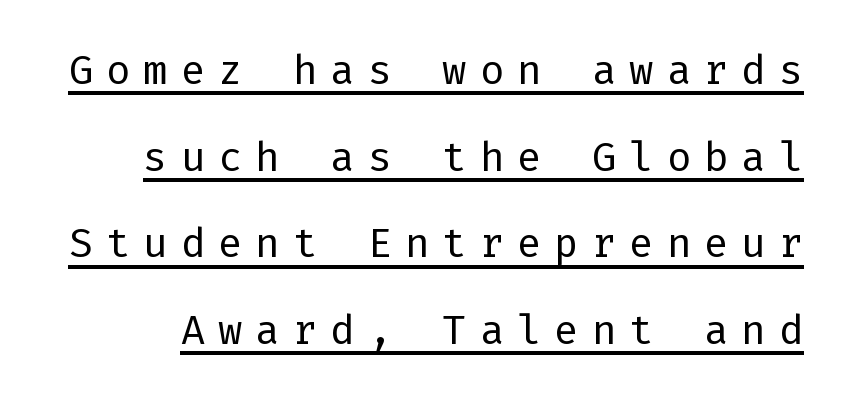
Monospaced: the letters line up in strict vertical columns. The weight tops out at a normal text grade. The vertical gap from one line to the next is medium. Nothing sits at the stroke ends, so this counts as sans-serif. The typesetter has applied underlining to the passage shown.
